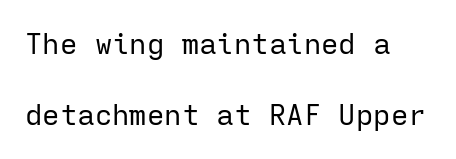
{"serif": "no", "italic": "no", "bold": "no", "weight": "regular", "width": "normal", "stroke_contrast": "low", "x_height": "medium", "monospaced": "yes", "underline": "no", "line_spacing": "loose", "line_spacing_ratio": 2.44, "letter_spacing": "normal", "letter_spacing_em": 0.0, "glyph_px": 29}
